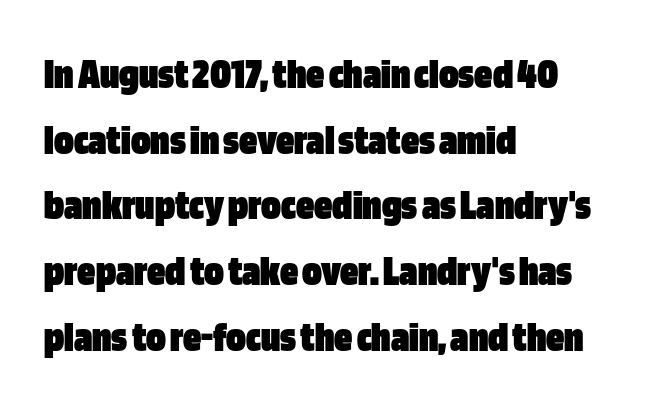
Q: Is the text bold? A: Yes.
Q: Is the text italic (slanted)? A: No, it is upright.
Q: Is the typeface a serif or a sans-serif typeface? A: Sans-serif.
Q: Is the text underlined? A: No.
Q: How is the paragraph aligned? A: Left-aligned.
Q: Is the spacing between letters normal or unusually wide? A: Normal.
Q: Is the spacing between lines tight, normal or loose? A: Normal.
Q: Width (condensed, normal, or wide)? A: Condensed.
Q: Stroke contrast? A: Low.
Q: x-height? A: Large.
Q: Monospaced? A: No.
